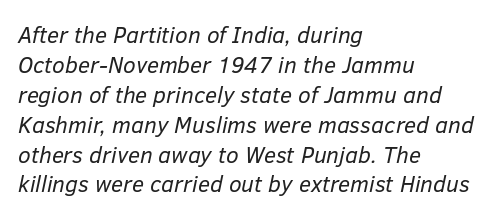
{"italic": "yes", "lean": "right", "slant_degrees": 12, "bold": "no", "underline": "no", "align": "left", "line_spacing": "normal", "line_spacing_ratio": 1.3, "letter_spacing": "normal", "letter_spacing_em": 0.0, "glyph_px": 23}
